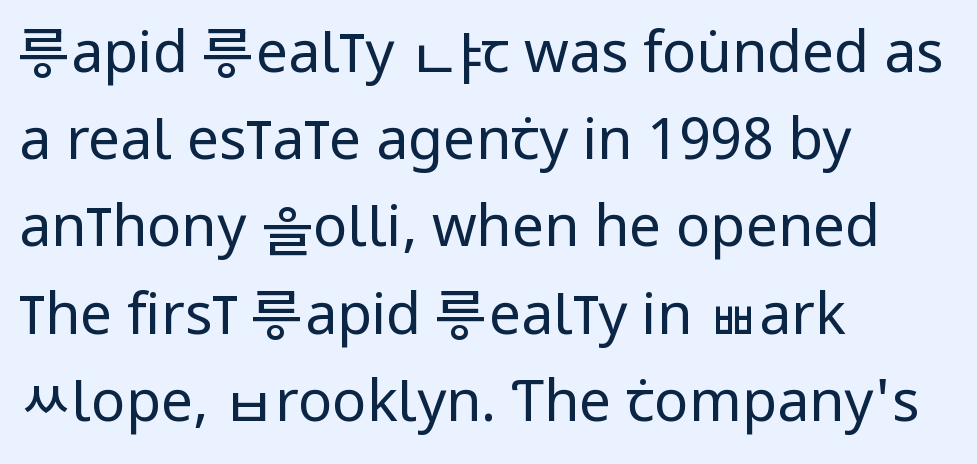
Summary of vertical rhythm: regular, with standard interline spacing. Proportional: the letters do not fall into vertical columns. This is roman type, the default non-slanted kind. Caption: multi-line text, flush left, ragged right. Weight: not bold — regular or lighter.
